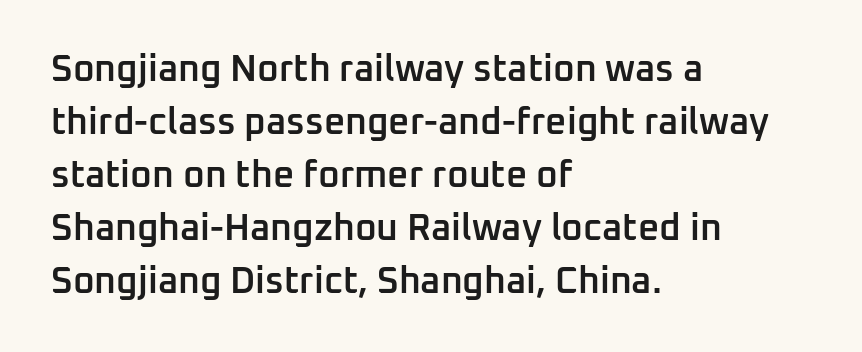
The image shows 37 px semibold sans-serif type, upright; set left-aligned, normal line spacing (1.43x), normal letter spacing, not underlined; low stroke contrast and a medium x-height.
